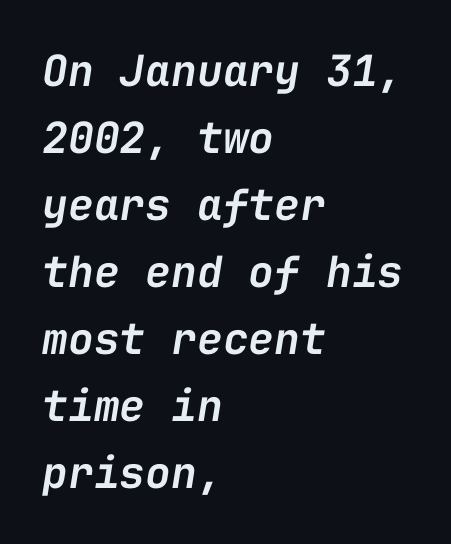
{"italic": "yes", "lean": "right", "slant_degrees": 9, "bold": "semi", "weight": "semibold", "width": "normal", "stroke_contrast": "low", "x_height": "medium", "monospaced": "yes", "underline": "no", "align": "left", "line_spacing": "normal", "line_spacing_ratio": 1.56, "letter_spacing": "normal", "letter_spacing_em": 0.0, "glyph_px": 43}
